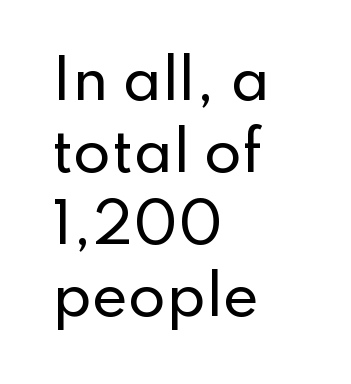
These lines are rendered in a variable-pitch font. All the whitespace from short lines collects on the right. Grotesque or geometric, the face here clearly has no serifs. Descenders hang freely into open space.
